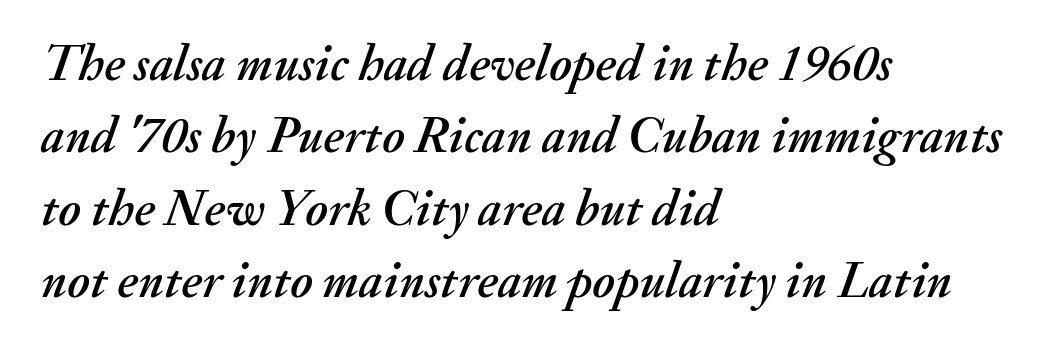
The image shows 51 px text type, italic (leaning right); set left-aligned, normal line spacing (1.42x), normal letter spacing, not underlined; medium stroke contrast and a small x-height.
